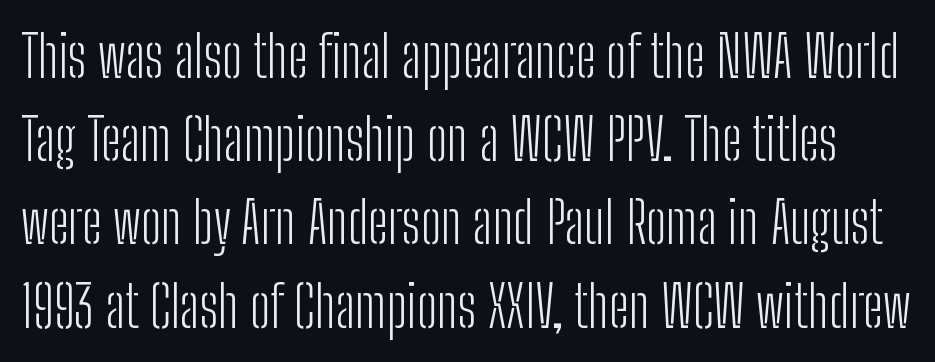
Q: Is the text bold? A: No.
Q: Is the text italic (slanted)? A: No, it is upright.
Q: Is the typeface a serif or a sans-serif typeface? A: Sans-serif.
Q: Is the text underlined? A: No.
Q: Is the spacing between letters normal or unusually wide? A: Normal.
Q: Is the spacing between lines tight, normal or loose? A: Normal.
Q: Width (condensed, normal, or wide)? A: Condensed.
Q: Stroke contrast? A: Low.
Q: x-height? A: Medium.
Q: Monospaced? A: No.
